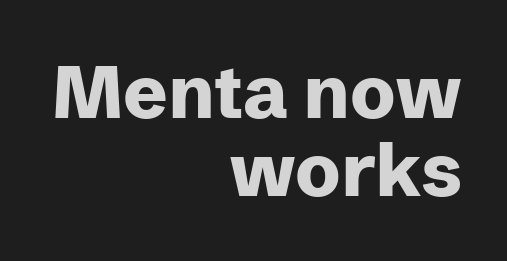
Q: Is the text bold? A: Yes.
Q: Is the text italic (slanted)? A: No, it is upright.
Q: Is the typeface a serif or a sans-serif typeface? A: Sans-serif.
Q: Is the text underlined? A: No.
Q: How is the paragraph aligned? A: Right-aligned.
Q: Is the spacing between letters normal or unusually wide? A: Normal.
Q: Is the spacing between lines tight, normal or loose? A: Tight.
Q: Width (condensed, normal, or wide)? A: Normal.
Q: Stroke contrast? A: Low.
Q: x-height? A: Medium.
Q: Monospaced? A: No.
